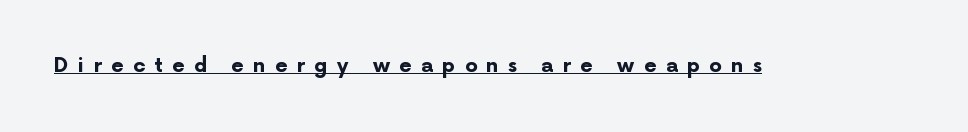
The image shows 20 px bold type, upright; set unusually wide letter spacing (+0.46 em), underlined.
